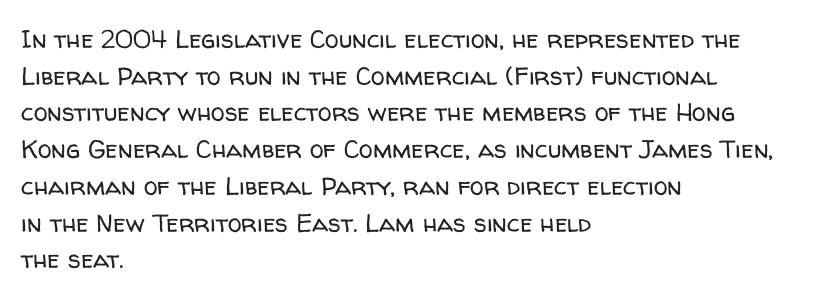
Q: Is the text bold? A: No.
Q: Is the text italic (slanted)? A: No, it is upright.
Q: Is the text underlined? A: No.
Q: How is the paragraph aligned? A: Left-aligned.
Q: Is the spacing between letters normal or unusually wide? A: Normal.
Q: Is the spacing between lines tight, normal or loose? A: Normal.
